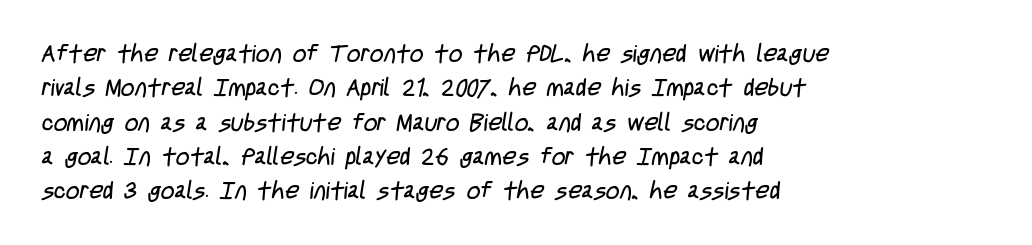
The image shows 24 px text type; set left-aligned, normal line spacing (1.43x), normal letter spacing, not underlined.
